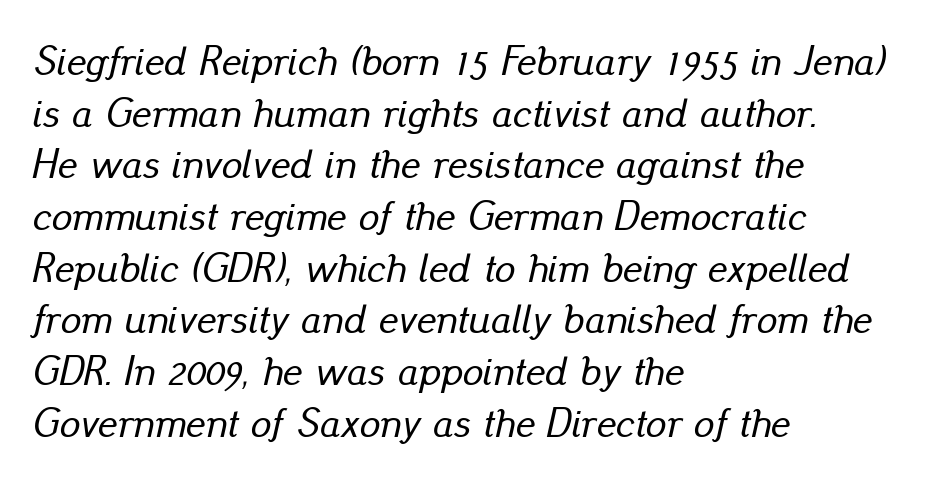
The image shows 41 px text type, italic (leaning right); set left-aligned, normal line spacing (1.26x), normal letter spacing, not underlined; low stroke contrast and a small x-height.
